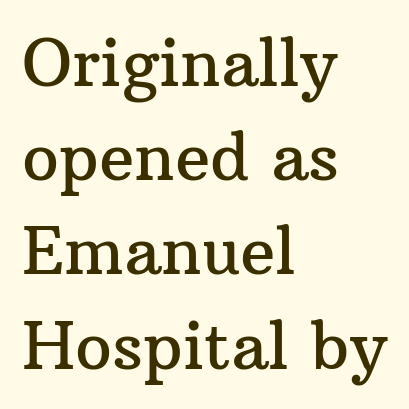
Q: Is the text italic (slanted)? A: No, it is upright.
Q: Is the typeface a serif or a sans-serif typeface? A: Serif.
Q: Is the text underlined? A: No.
Q: How is the paragraph aligned? A: Left-aligned.
Q: Is the spacing between letters normal or unusually wide? A: Normal.
Q: Is the spacing between lines tight, normal or loose? A: Normal.
Q: Width (condensed, normal, or wide)? A: Normal.
Q: Stroke contrast? A: Medium.
Q: x-height? A: Medium.
Q: Monospaced? A: No.
